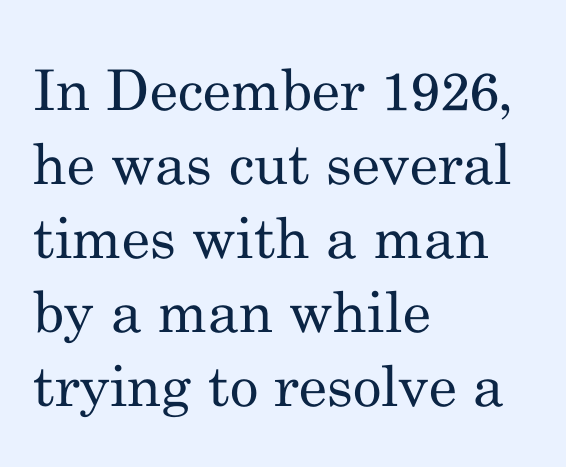
{"serif": "yes", "italic": "no", "bold": "no", "weight": "regular", "width": "normal", "stroke_contrast": "medium", "x_height": "small", "monospaced": "no", "underline": "no", "align": "left", "line_spacing": "normal", "line_spacing_ratio": 1.32, "letter_spacing": "normal", "letter_spacing_em": 0.0, "glyph_px": 56}
